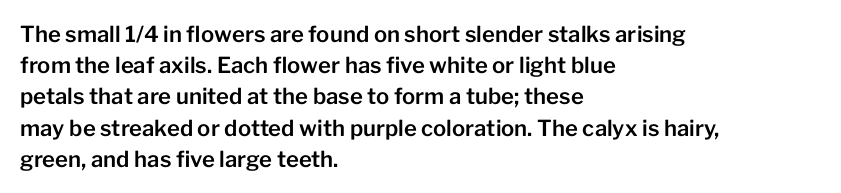
Nope, not italic — everything's standing straight. You could call the tracking neutral — neither tight nor loose. Descenders hang freely into open space. Vertical spacing — default. The compositor pushed each line to the left boundary.
